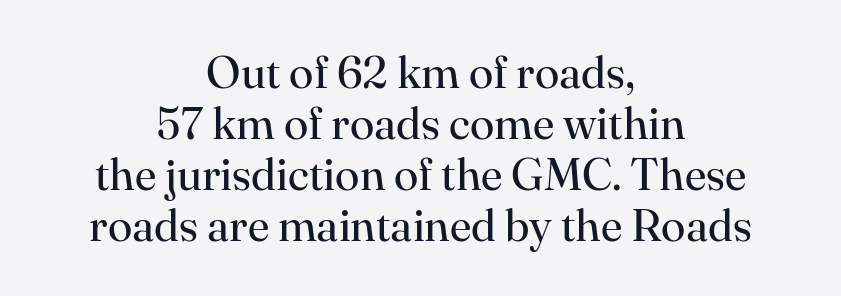
Caption: face not bold, strokes unweighted. The strip under each line holds only bare page. Note the varied advance widths — an 'i' is clearly narrower than an 'm'. The space between consecutive lines is stingy. When letters stand straight like this, we call the style roman or upright. One-word summary of the alignment: center.
